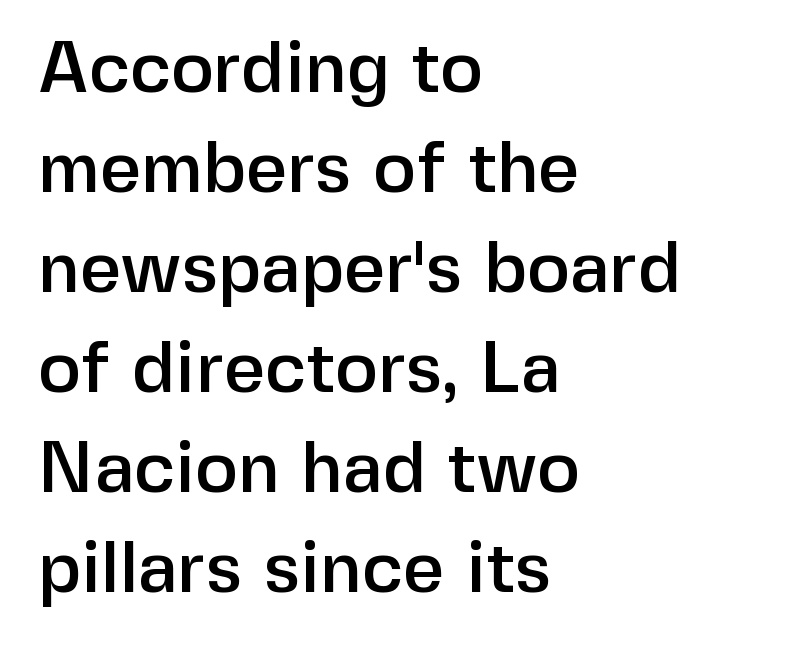
Q: Is the text italic (slanted)? A: No, it is upright.
Q: Is the typeface a serif or a sans-serif typeface? A: Sans-serif.
Q: Is the text underlined? A: No.
Q: How is the paragraph aligned? A: Left-aligned.
Q: Is the spacing between letters normal or unusually wide? A: Normal.
Q: Is the spacing between lines tight, normal or loose? A: Normal.
Q: Width (condensed, normal, or wide)? A: Normal.
Q: Stroke contrast? A: Low.
Q: x-height? A: Medium.
Q: Monospaced? A: No.
